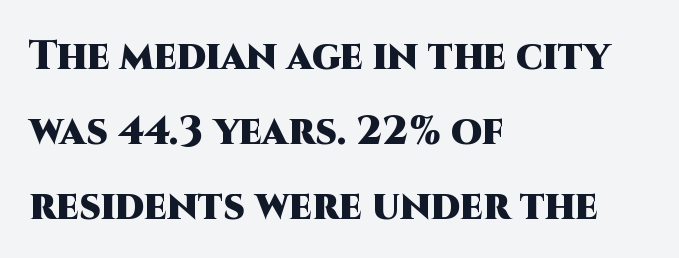
Q: Is the text bold? A: Yes.
Q: Is the text italic (slanted)? A: No, it is upright.
Q: Is the typeface a serif or a sans-serif typeface? A: Sans-serif.
Q: Is the text underlined? A: No.
Q: How is the paragraph aligned? A: Left-aligned.
Q: Is the spacing between letters normal or unusually wide? A: Normal.
Q: Width (condensed, normal, or wide)? A: Normal.
Q: Stroke contrast? A: High.
Q: x-height? A: Large.
Q: Monospaced? A: No.
